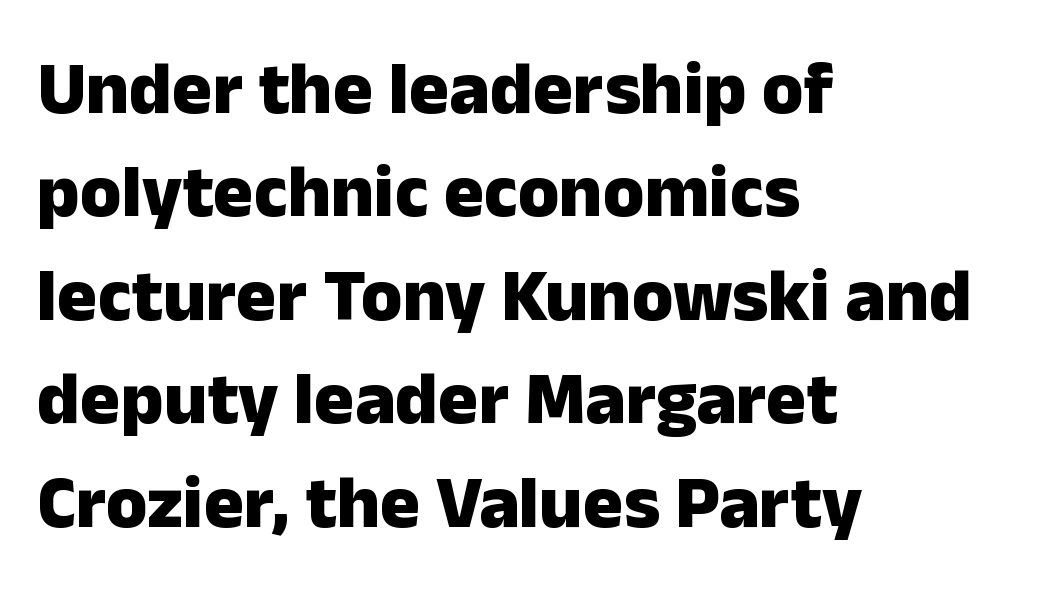
Q: Is the text bold? A: Yes.
Q: Is the text italic (slanted)? A: No, it is upright.
Q: Is the typeface a serif or a sans-serif typeface? A: Sans-serif.
Q: Is the text underlined? A: No.
Q: How is the paragraph aligned? A: Left-aligned.
Q: Is the spacing between letters normal or unusually wide? A: Normal.
Q: Is the spacing between lines tight, normal or loose? A: Normal.
Q: Width (condensed, normal, or wide)? A: Normal.
Q: Stroke contrast? A: Low.
Q: x-height? A: Medium.
Q: Monospaced? A: No.
